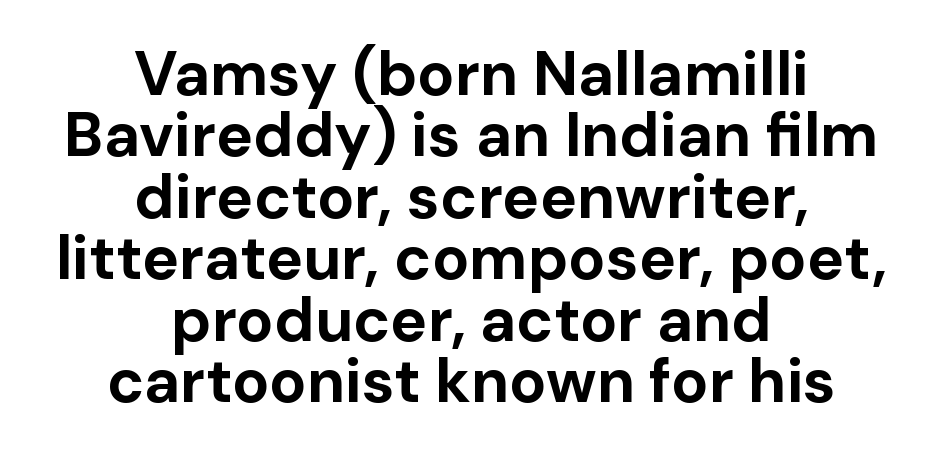
Q: Is the text bold? A: Yes.
Q: Is the text italic (slanted)? A: No, it is upright.
Q: Is the typeface a serif or a sans-serif typeface? A: Sans-serif.
Q: Is the text underlined? A: No.
Q: How is the paragraph aligned? A: Centered.
Q: Is the spacing between letters normal or unusually wide? A: Normal.
Q: Is the spacing between lines tight, normal or loose? A: Tight.
Q: Width (condensed, normal, or wide)? A: Normal.
Q: Stroke contrast? A: Low.
Q: x-height? A: Medium.
Q: Monospaced? A: No.
